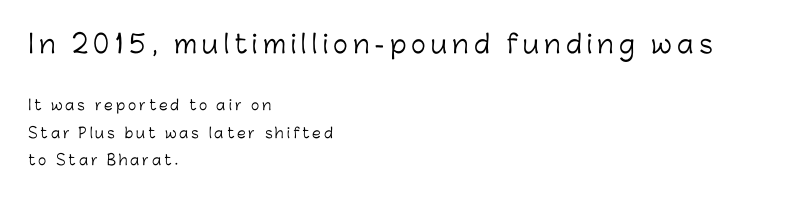
Q: Is the text bold? A: No.
Q: Is the text italic (slanted)? A: No, it is upright.
Q: Is the text underlined? A: No.
Q: How is the paragraph aligned? A: Left-aligned.
Q: Is the spacing between letters normal or unusually wide? A: Unusually wide.
Q: Is the spacing between lines tight, normal or loose? A: Loose.
Q: Which block of text is set in a larger size, the first (top) or the second (bottom)? A: The first (top) one.
